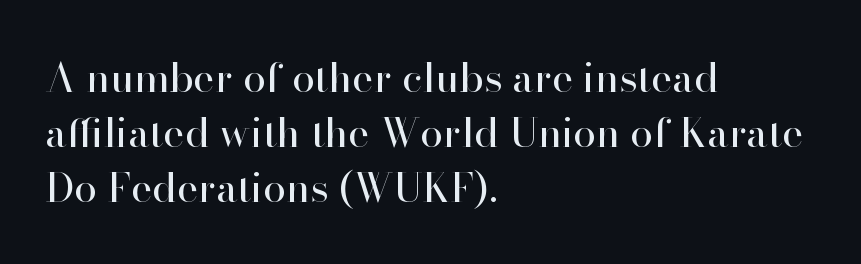
Q: Is the text bold? A: No.
Q: Is the text italic (slanted)? A: No, it is upright.
Q: Is the typeface a serif or a sans-serif typeface? A: Serif.
Q: Is the text underlined? A: No.
Q: How is the paragraph aligned? A: Left-aligned.
Q: Is the spacing between letters normal or unusually wide? A: Normal.
Q: Is the spacing between lines tight, normal or loose? A: Normal.
Q: Width (condensed, normal, or wide)? A: Normal.
Q: Stroke contrast? A: High.
Q: x-height? A: Small.
Q: Monospaced? A: No.
